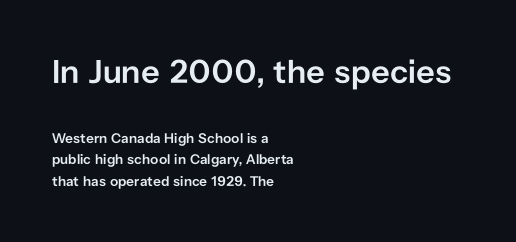
The image shows 33 px semibold sans-serif type, upright; set left-aligned, normal line spacing (1.55x), normal letter spacing, not underlined; the first (top) block is 2.36x larger; low stroke contrast and a medium x-height.
